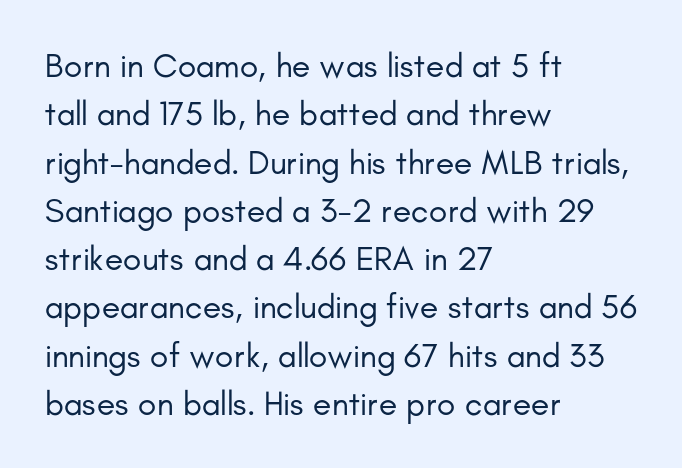
Q: Is the text bold? A: No.
Q: Is the text italic (slanted)? A: No, it is upright.
Q: Is the typeface a serif or a sans-serif typeface? A: Sans-serif.
Q: Is the text underlined? A: No.
Q: How is the paragraph aligned? A: Left-aligned.
Q: Is the spacing between letters normal or unusually wide? A: Normal.
Q: Is the spacing between lines tight, normal or loose? A: Normal.
Q: Width (condensed, normal, or wide)? A: Normal.
Q: Stroke contrast? A: Low.
Q: x-height? A: Small.
Q: Monospaced? A: No.
